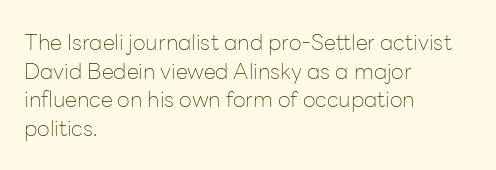
The image shows 22 px text type, upright; set left-aligned, normal line spacing (1.3x), normal letter spacing, not underlined.
